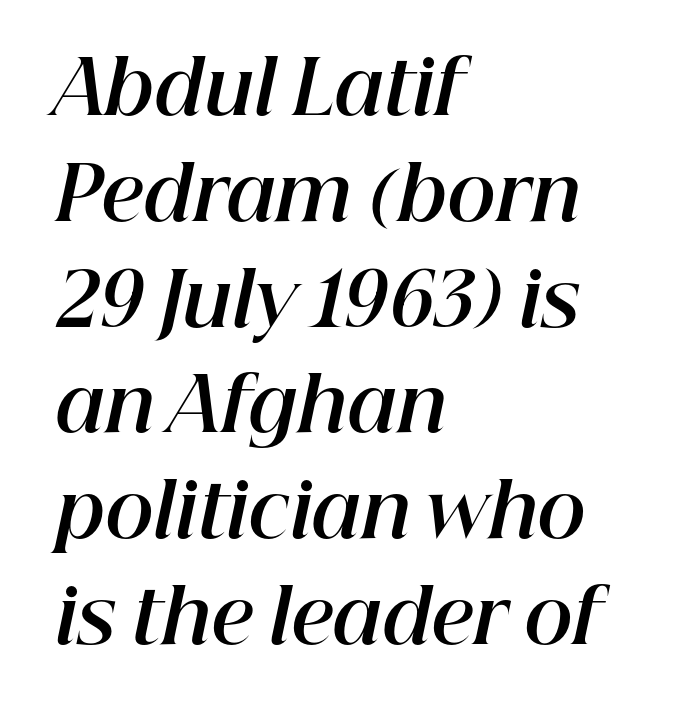
{"italic": "yes", "lean": "right", "slant_degrees": 12, "bold": "yes", "weight": "bold", "width": "normal", "stroke_contrast": "high", "x_height": "medium", "monospaced": "no", "underline": "no", "align": "left", "line_spacing": "normal", "line_spacing_ratio": 1.43, "letter_spacing": "normal", "letter_spacing_em": 0.0, "glyph_px": 74}
